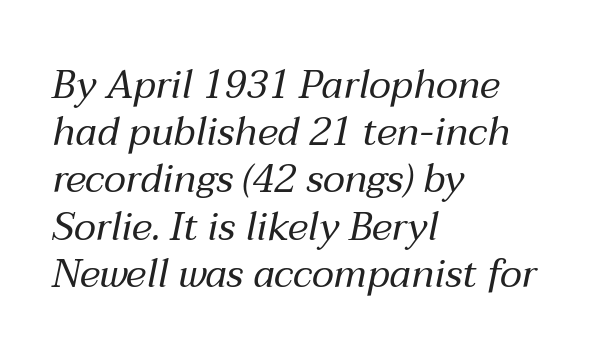
{"italic": "yes", "lean": "right", "slant_degrees": 12, "bold": "no", "weight": "regular", "width": "normal", "stroke_contrast": "medium", "x_height": "medium", "monospaced": "no", "underline": "no", "align": "left", "line_spacing_ratio": 1.21, "letter_spacing": "normal", "letter_spacing_em": 0.0, "glyph_px": 39}
